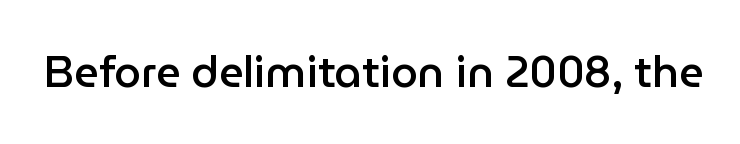
{"serif": "no", "italic": "no", "bold": "semi", "weight": "semibold", "width": "normal", "stroke_contrast": "low", "x_height": "medium", "monospaced": "no", "underline": "no", "letter_spacing": "normal", "letter_spacing_em": 0.0, "glyph_px": 43}
